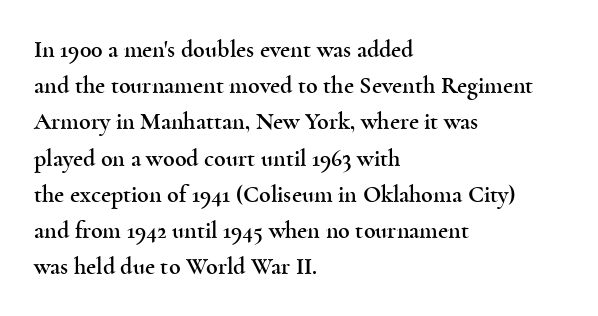
Leading: standard. Ascenders rise straight up at ninety degrees. Nobody drew a line under any word here. Here the glyphs are tracked normally, forming tight word shapes. All the whitespace from short lines collects on the right.
